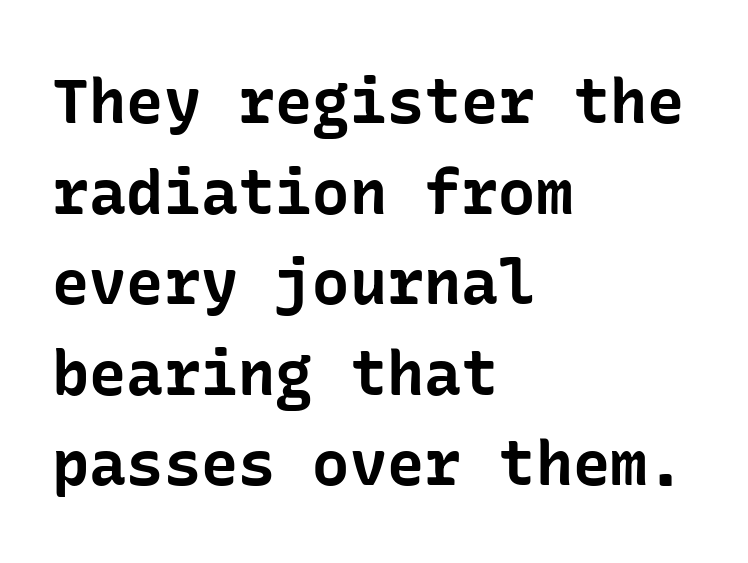
Q: Is the text bold? A: Yes.
Q: Is the text italic (slanted)? A: No, it is upright.
Q: Is the typeface a serif or a sans-serif typeface? A: Sans-serif.
Q: Is the text underlined? A: No.
Q: How is the paragraph aligned? A: Left-aligned.
Q: Is the spacing between letters normal or unusually wide? A: Normal.
Q: Is the spacing between lines tight, normal or loose? A: Normal.
Q: Width (condensed, normal, or wide)? A: Normal.
Q: Stroke contrast? A: Low.
Q: x-height? A: Medium.
